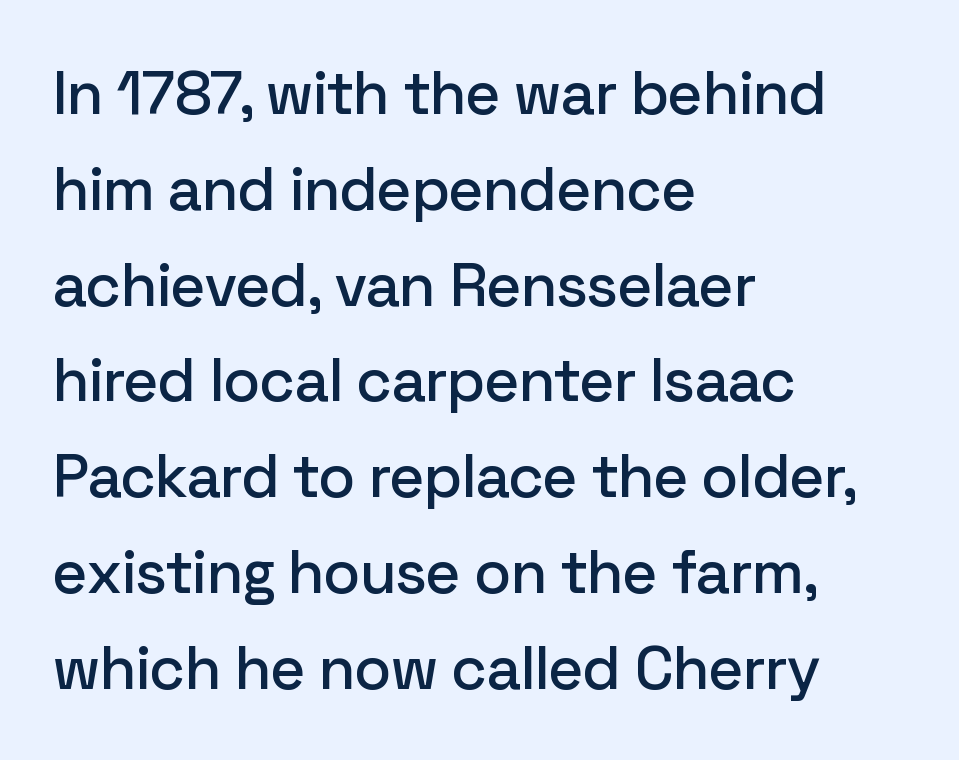
The image shows 61 px sans-serif type, upright; set left-aligned, normal line spacing (1.57x), normal letter spacing, not underlined; low stroke contrast and a medium x-height.
